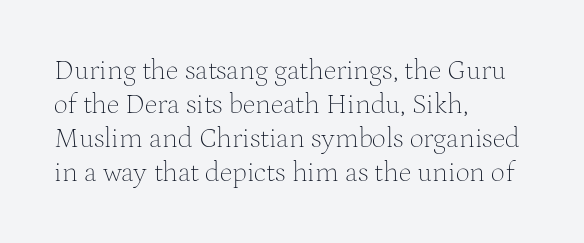
Classification — serif. Students, note that the glyphs here touch the page at normal intervals. The face used here is proportionally spaced, like ordinary book or web type. Any mark beneath the type? The region is blank. If you drew a line through each stem, it would be perfectly vertical. No letter is thick-stroked: the sample isn't bold.
